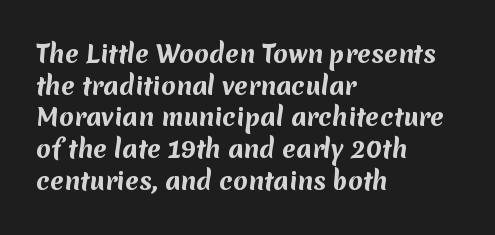
The image shows 24 px bold type; set left-aligned, normal line spacing (1.32x), normal letter spacing, not underlined.
